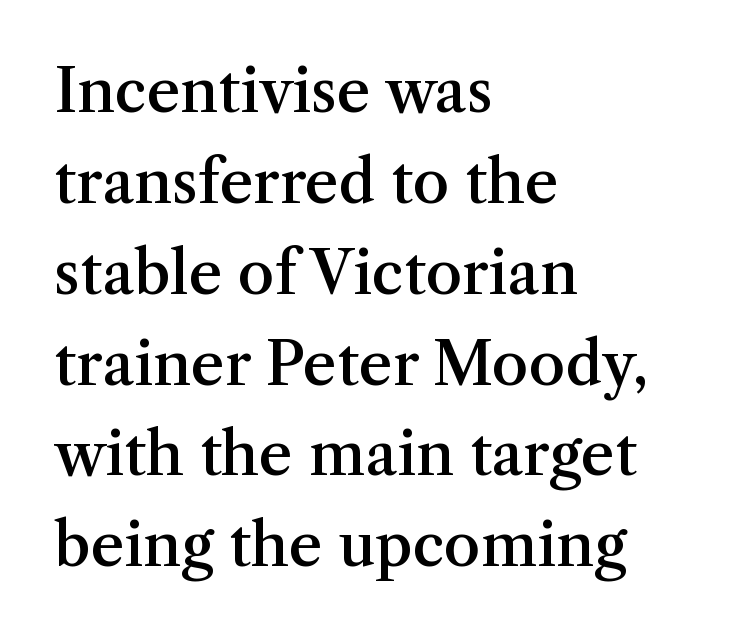
The image shows 59 px semibold serif type, upright; set left-aligned, normal line spacing (1.54x), normal letter spacing, not underlined; medium stroke contrast and a medium x-height.
